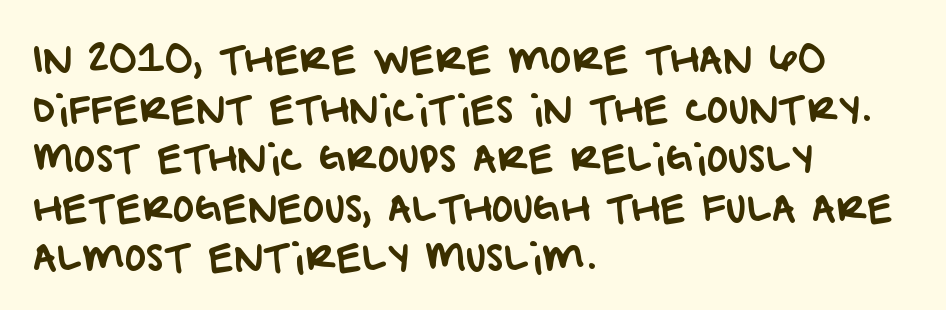
{"serif": "no", "width": "normal", "stroke_contrast": "low", "x_height": "large", "monospaced": "no", "underline": "no", "align": "left", "line_spacing": "normal", "line_spacing_ratio": 1.34, "letter_spacing": "normal", "letter_spacing_em": 0.0, "glyph_px": 37}
